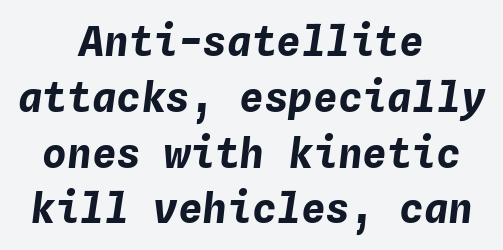
{"italic": "yes", "lean": "right", "slant_degrees": 4, "bold": "yes", "weight": "bold", "width": "normal", "stroke_contrast": "low", "x_height": "medium", "monospaced": "yes", "underline": "no", "align": "center", "line_spacing": "normal", "line_spacing_ratio": 1.36, "letter_spacing": "normal", "letter_spacing_em": 0.0, "glyph_px": 41}
